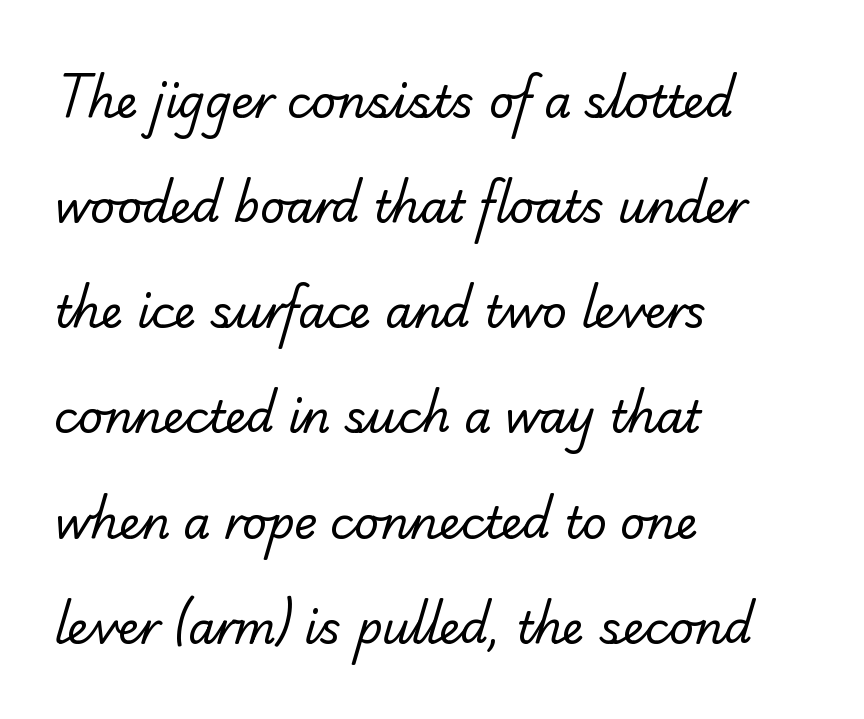
The image shows 44 px regular-weight serif type; set left-aligned, loose line spacing (2.39x), normal letter spacing, not underlined; low stroke contrast and a small x-height.
